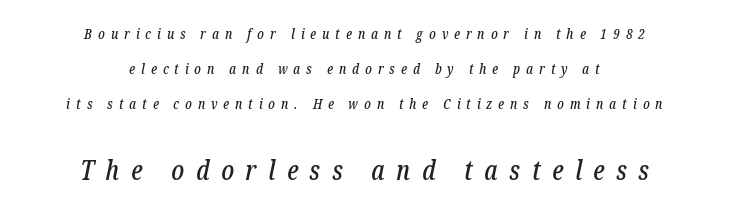
Every character sits at an angle, as italics do. In this sample the second text group is rendered at the bigger scale. Each word looks stretched out because of the extra space between its letters. Does the leading feel generous? Absolutely, it's lavish.
